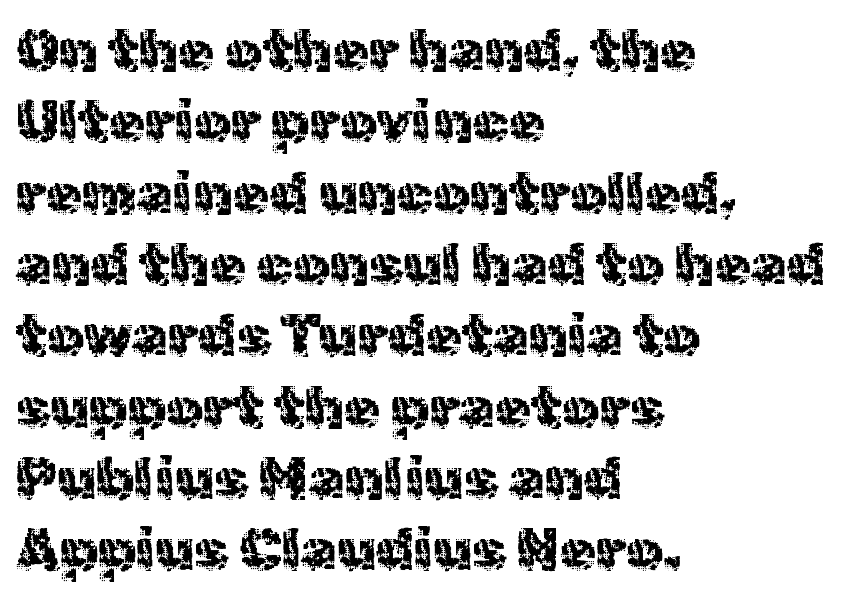
{"serif": "no", "italic": "no", "bold": "no", "weight": "regular", "width": "normal", "x_height": "medium", "monospaced": "no", "underline": "no", "align": "left", "line_spacing_ratio": 1.23, "letter_spacing": "normal", "letter_spacing_em": 0.0, "glyph_px": 58}
